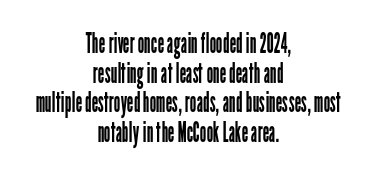
Rule under the text: the space is simply empty. The specimen reads as upright at a glance. Note the varied advance widths — an 'i' is clearly narrower than an 'm'. This sample is center-justified, so both line endings float freely. Successive baselines arrive quickly, one right under another. A sans-serif font was chosen for this passage.
